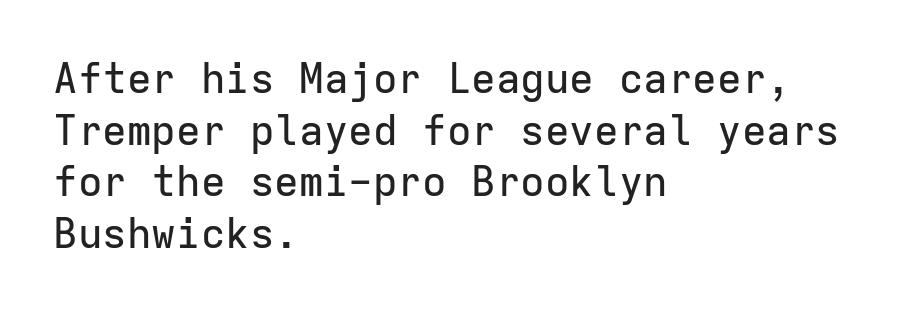
The type family on display is of the sans-serif kind. Line starts are locked; line ends wander. Decoration check: the copy has no underline. The vertical gap from one line to the next is medium.
